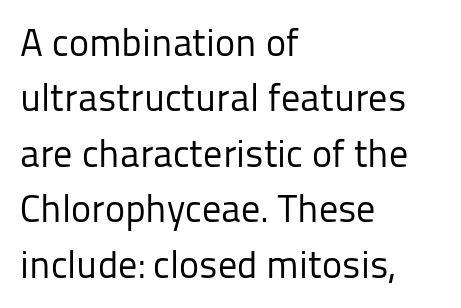
No letter is thick-stroked: the sample isn't bold. Unlike a traditional serif, this face leaves its strokes unadorned. The rendering uses natural spacing where letterforms have individual widths. Underline: absent. Tall strokes in this sample are plumb rather than angled.
